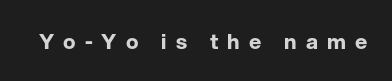
Q: Is the text bold? A: Yes.
Q: Is the text italic (slanted)? A: No, it is upright.
Q: Is the text underlined? A: No.
Q: Is the spacing between letters normal or unusually wide? A: Unusually wide.
